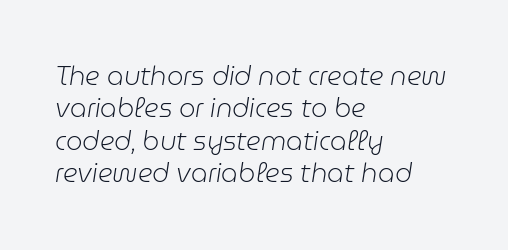
The image shows 26 px text type, italic (leaning right); set left-aligned, normal line spacing (1.25x), normal letter spacing, not underlined.
